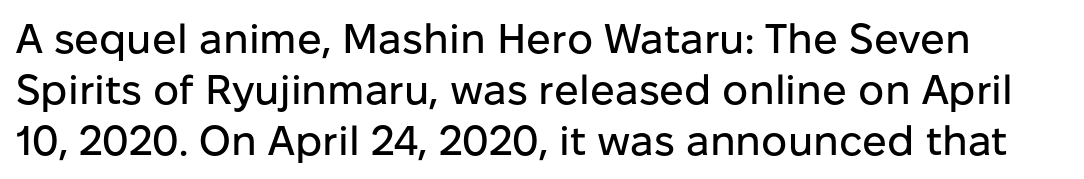
Q: Is the text italic (slanted)? A: No, it is upright.
Q: Is the typeface a serif or a sans-serif typeface? A: Sans-serif.
Q: Is the text underlined? A: No.
Q: Is the spacing between letters normal or unusually wide? A: Normal.
Q: Width (condensed, normal, or wide)? A: Normal.
Q: Stroke contrast? A: Low.
Q: x-height? A: Medium.
Q: Monospaced? A: No.
